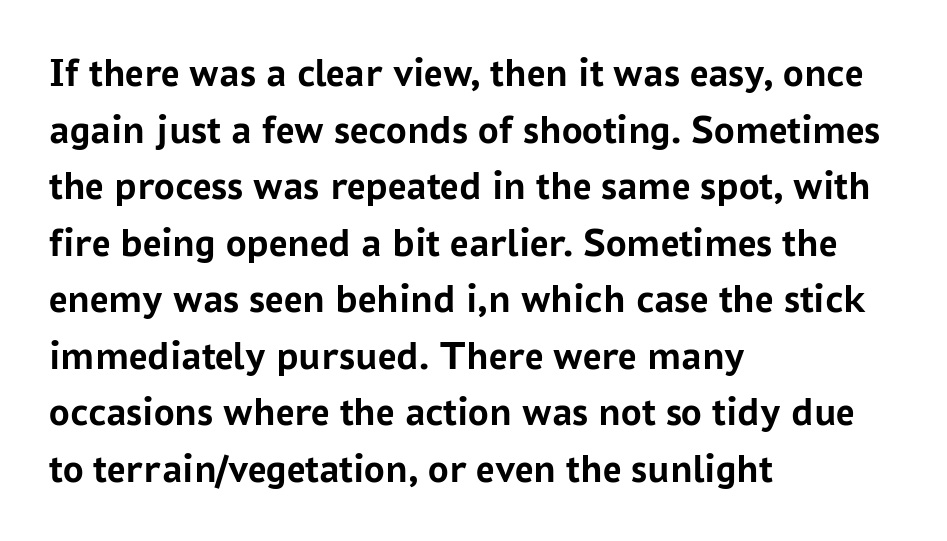
Looks like regular typesetting: each glyph gets only the width it needs. The letters stand straight up with perfectly vertical stems. In terms of letterspacing, this is plain default setting. The rendering uses a moderate line-height, typical for paragraphs. Clear beneath every line of the passage.
